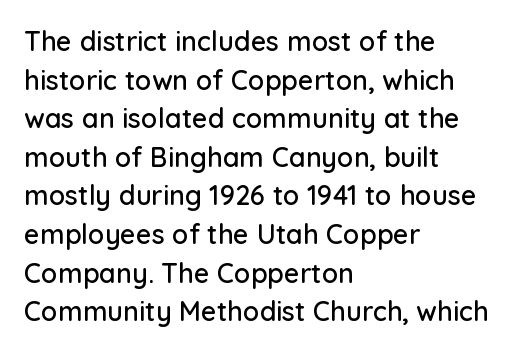
Q: Is the text italic (slanted)? A: No, it is upright.
Q: Is the text underlined? A: No.
Q: How is the paragraph aligned? A: Left-aligned.
Q: Is the spacing between letters normal or unusually wide? A: Normal.
Q: Is the spacing between lines tight, normal or loose? A: Normal.
